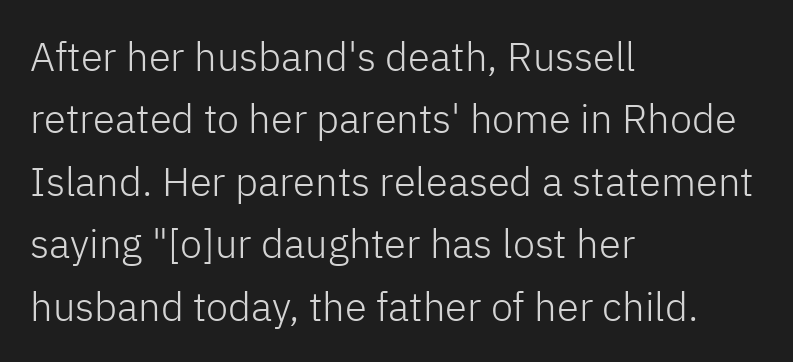
{"serif": "no", "italic": "no", "bold": "no", "weight": "light", "width": "normal", "stroke_contrast": "low", "x_height": "medium", "monospaced": "no", "underline": "no", "align": "left", "line_spacing": "normal", "line_spacing_ratio": 1.56, "letter_spacing": "normal", "letter_spacing_em": 0.0, "glyph_px": 40}
